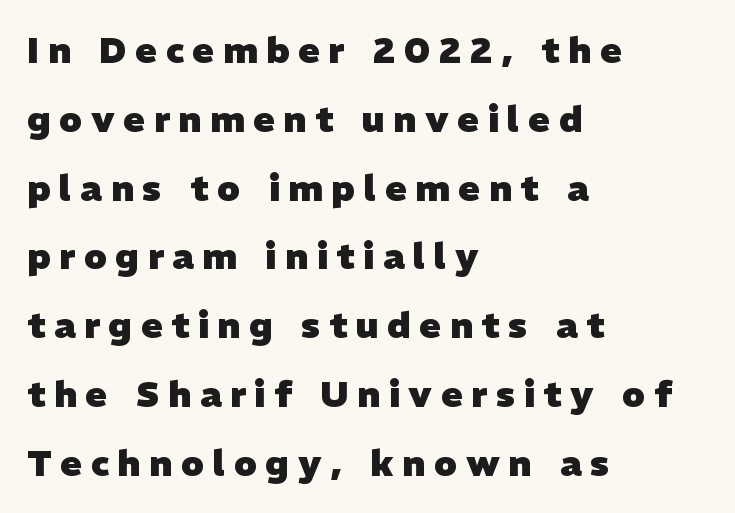
Q: Is the text bold? A: Yes.
Q: Is the typeface a serif or a sans-serif typeface? A: Sans-serif.
Q: Is the text underlined? A: No.
Q: How is the paragraph aligned? A: Left-aligned.
Q: Is the spacing between letters normal or unusually wide? A: Unusually wide.
Q: Is the spacing between lines tight, normal or loose? A: Loose.
Q: Width (condensed, normal, or wide)? A: Normal.
Q: Stroke contrast? A: Low.
Q: x-height? A: Medium.
Q: Monospaced? A: No.
